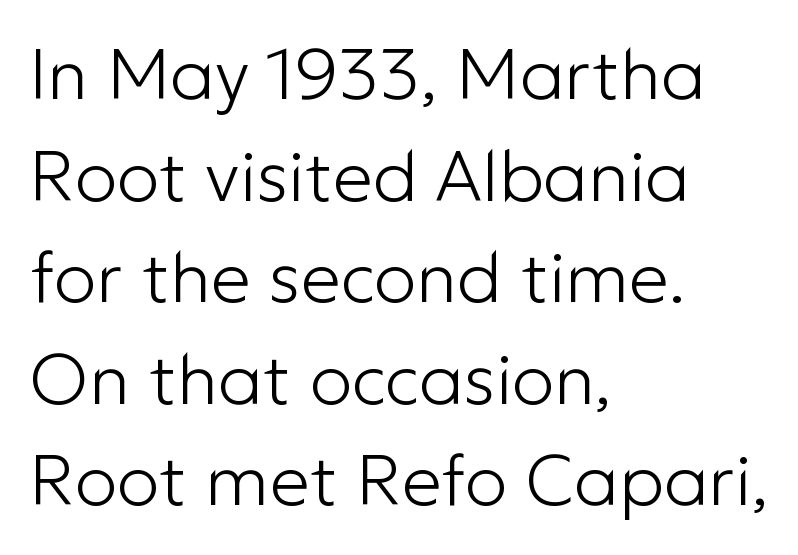
The strokes are not fattened; the text isn't bold. These lines are composed in type without serifs. The axis of the letterforms is exactly vertical. Character widths vary here, with narrow letters taking less room than wide ones.
